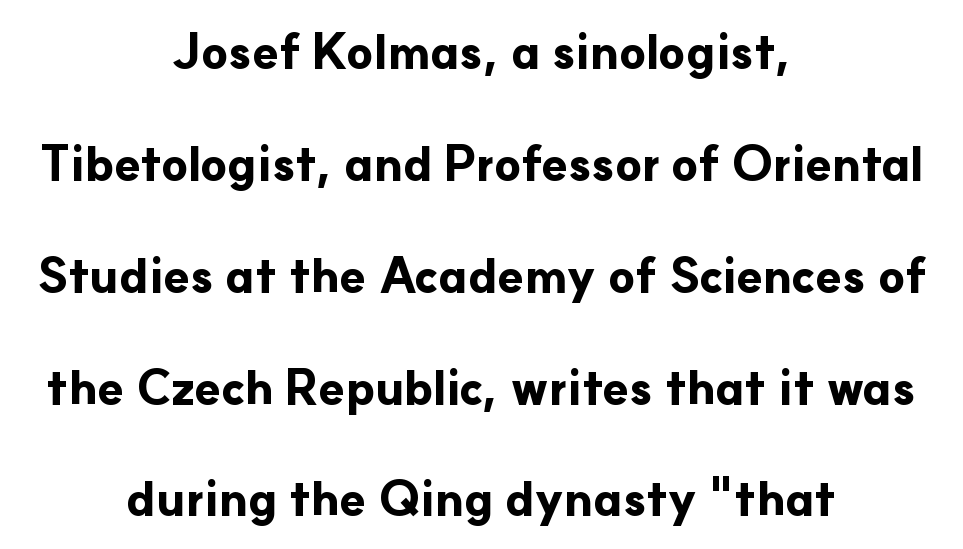
Q: Is the text bold? A: Yes.
Q: Is the text italic (slanted)? A: No, it is upright.
Q: Is the typeface a serif or a sans-serif typeface? A: Sans-serif.
Q: Is the text underlined? A: No.
Q: How is the paragraph aligned? A: Centered.
Q: Is the spacing between letters normal or unusually wide? A: Normal.
Q: Is the spacing between lines tight, normal or loose? A: Loose.
Q: Width (condensed, normal, or wide)? A: Normal.
Q: Stroke contrast? A: Low.
Q: x-height? A: Small.
Q: Monospaced? A: No.
